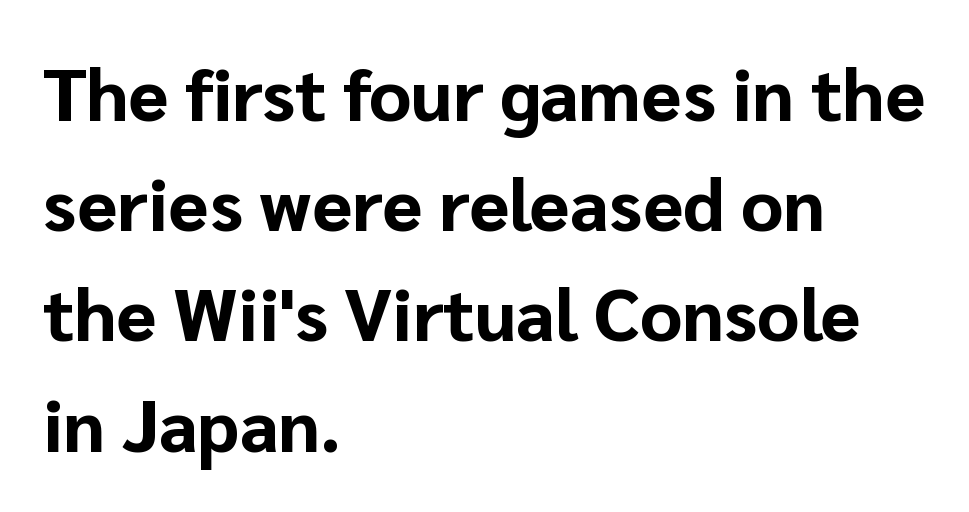
The image shows 73 px bold sans-serif type, upright; set left-aligned, normal line spacing (1.51x), normal letter spacing, not underlined; low stroke contrast and a medium x-height.
